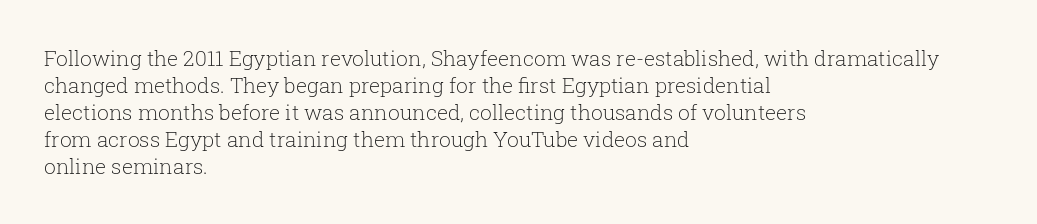
{"italic": "no", "bold": "no", "underline": "no", "align": "left", "line_spacing": "normal", "line_spacing_ratio": 1.28, "letter_spacing": "normal", "letter_spacing_em": 0.0, "glyph_px": 21}
